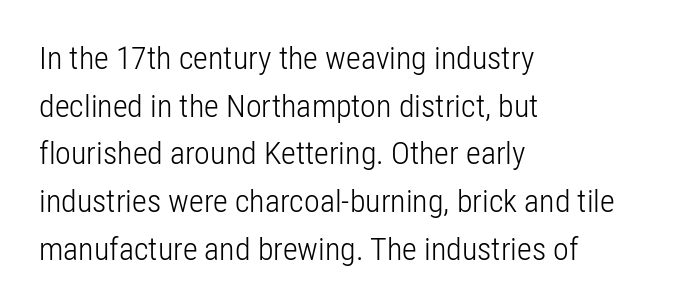
Q: Is the text bold? A: No.
Q: Is the text italic (slanted)? A: No, it is upright.
Q: Is the typeface a serif or a sans-serif typeface? A: Sans-serif.
Q: Is the text underlined? A: No.
Q: How is the paragraph aligned? A: Left-aligned.
Q: Is the spacing between letters normal or unusually wide? A: Normal.
Q: Is the spacing between lines tight, normal or loose? A: Normal.
Q: Width (condensed, normal, or wide)? A: Condensed.
Q: Stroke contrast? A: Low.
Q: x-height? A: Medium.
Q: Monospaced? A: No.
